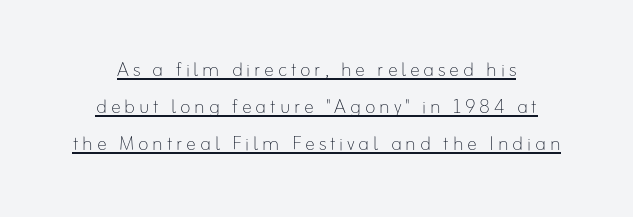
The typography opts for an upright posture over an oblique one. Weight: regular or lighter. This sample carries an underscore along the baseline area. Notice how the passage keeps no hard edge, just a central spine. Horizontal bands of white between lines are of average thickness.
